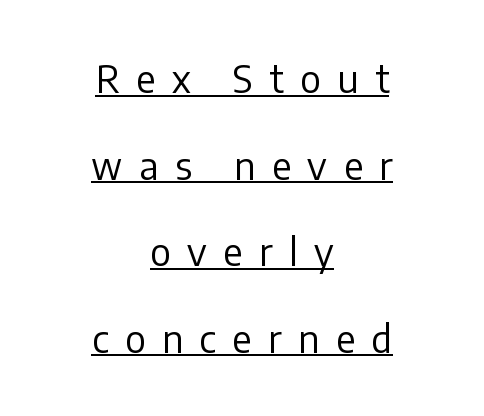
Character widths vary here, with narrow letters taking less room than wide ones. A typesetter would call this heavily tracked-out type. If you measured baseline to baseline, you'd find a long distance. Weight class: somewhere from thin through regular.
